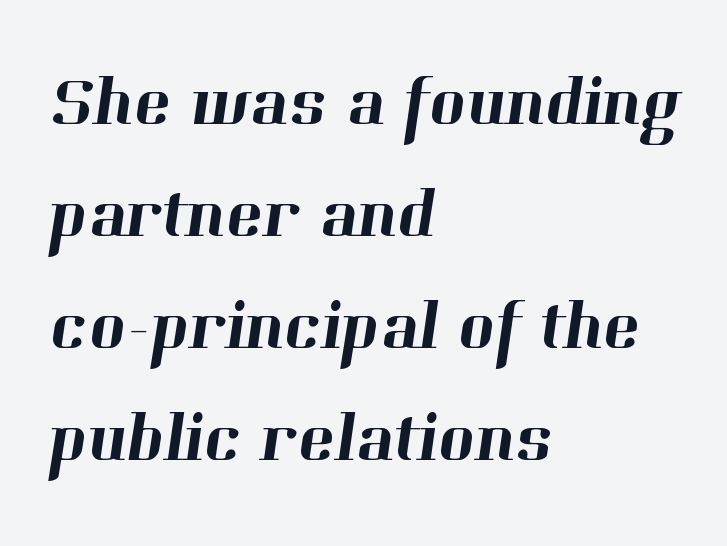
A typesetter would call this leading conventional body-copy spacing. The rag falls on the right side of this text block. Honestly, there is no underline to notice here at all. The typeface chosen for these lines features serifs. The passage shown is typed in a proportional face where columns would drift.
